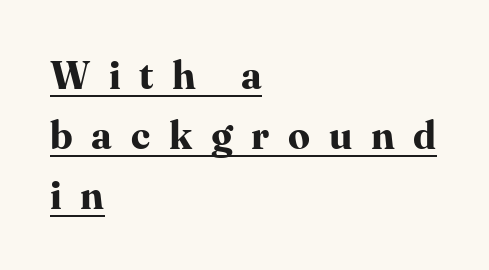
{"serif": "yes", "italic": "no", "bold": "yes", "weight": "bold", "width": "normal", "stroke_contrast": "high", "x_height": "medium", "monospaced": "no", "underline": "yes", "align": "left", "line_spacing": "normal", "line_spacing_ratio": 1.54, "letter_spacing": "wide", "letter_spacing_em": 0.48, "glyph_px": 39}
